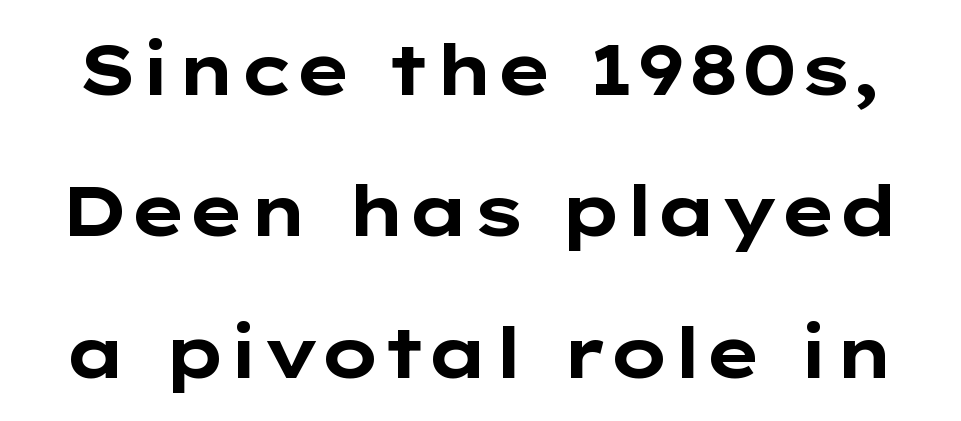
{"serif": "no", "italic": "no", "bold": "yes", "weight": "bold", "width": "wide", "stroke_contrast": "low", "x_height": "medium", "monospaced": "no", "underline": "no", "line_spacing": "loose", "line_spacing_ratio": 2.02, "letter_spacing": "normal", "letter_spacing_em": 0.0, "glyph_px": 70}
